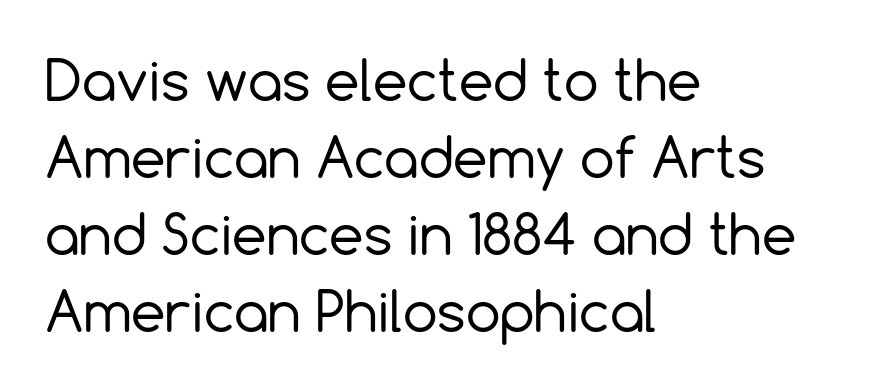
{"serif": "no", "italic": "no", "bold": "no", "weight": "regular", "width": "normal", "x_height": "medium", "monospaced": "no", "underline": "no", "align": "left", "line_spacing": "normal", "line_spacing_ratio": 1.4, "letter_spacing": "normal", "letter_spacing_em": 0.0, "glyph_px": 55}
